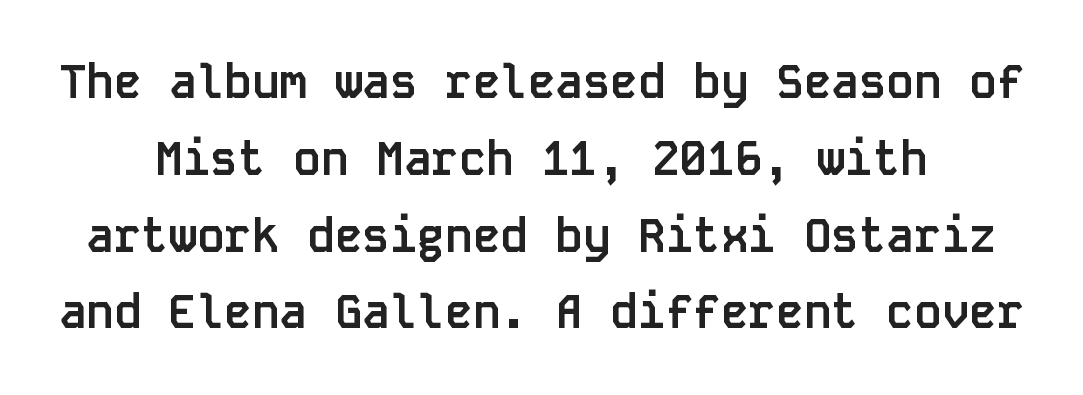
Does extra space separate the letters? No, they use regular spacing. In terms of posture, this sample is upright. The rendering uses typewriter-style spacing with identical character cells. Compared with an ordinary text face, these strokes are far heavier — a full bold. Leading: standard. Both edges are ragged and mirror each other, which tells us the setting is centered.
